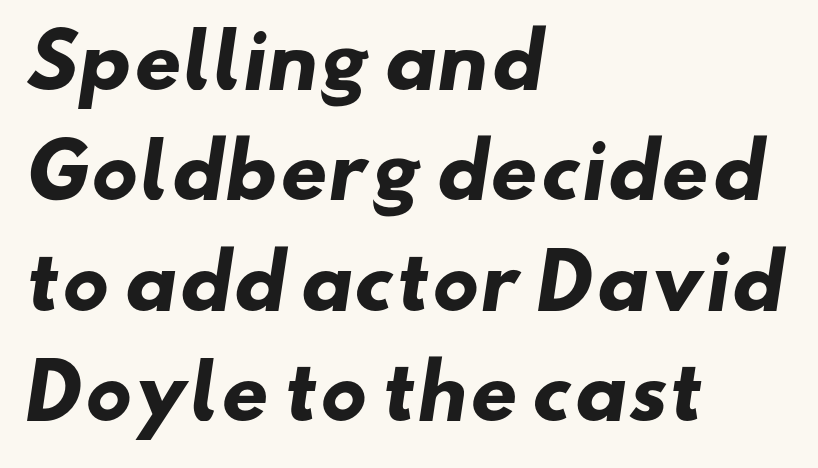
Q: Is the text bold? A: Yes.
Q: Is the typeface a serif or a sans-serif typeface? A: Sans-serif.
Q: Is the text underlined? A: No.
Q: How is the paragraph aligned? A: Left-aligned.
Q: Is the spacing between letters normal or unusually wide? A: Normal.
Q: Is the spacing between lines tight, normal or loose? A: Normal.
Q: Width (condensed, normal, or wide)? A: Wide.
Q: Stroke contrast? A: Low.
Q: x-height? A: Small.
Q: Monospaced? A: No.
